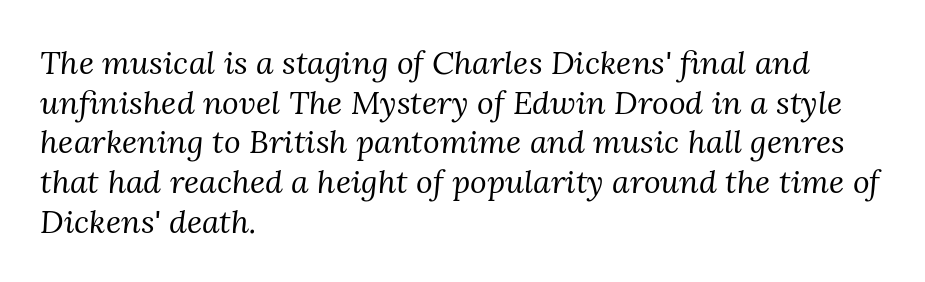
The image shows 32 px regular-weight serif type, italic (leaning right); set left-aligned, line spacing 1.24x, normal letter spacing, not underlined; medium stroke contrast and a medium x-height.
